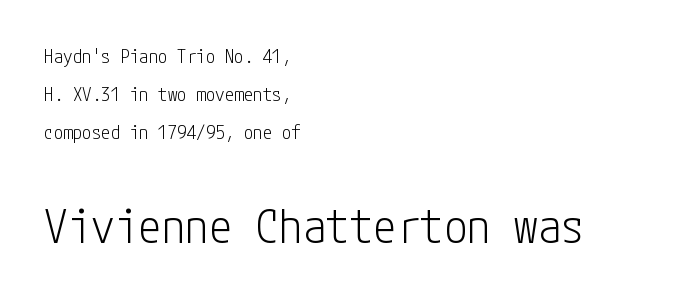
The image shows 47 px light, condensed sans-serif type, upright; set left-aligned, loose line spacing (2.0x), normal letter spacing, not underlined; the second (bottom) block is 2.47x larger; low stroke contrast and a medium x-height.
